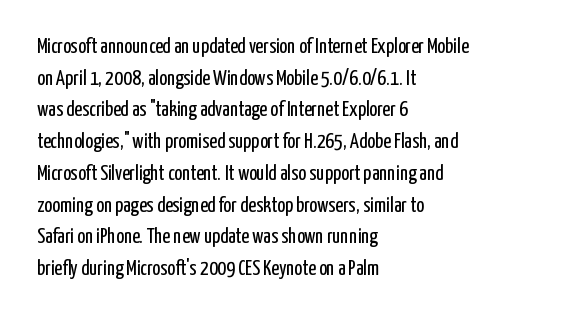
Style check: upright. Leftover space on each line is placed entirely after the last word. The rows are spaced the way most documents space them. The font is comparable to plain body text, perhaps lighter. Honestly, there is no underline to notice here at all. Nobody touched the tracking dial on this one.
